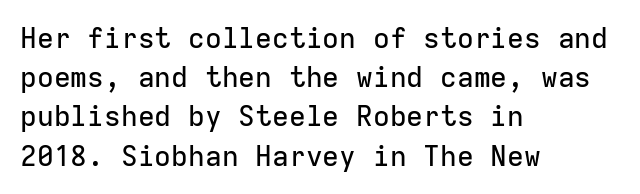
The image shows 28 px sans-serif type, upright, monospaced; set left-aligned, normal line spacing (1.4x), normal letter spacing, not underlined; low stroke contrast and a medium x-height.
